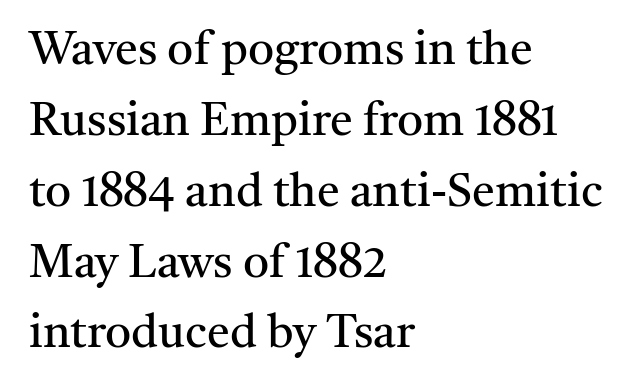
{"serif": "yes", "italic": "no", "bold": "no", "weight": "regular", "width": "normal", "stroke_contrast": "medium", "x_height": "medium", "monospaced": "no", "underline": "no", "align": "left", "line_spacing": "normal", "line_spacing_ratio": 1.54, "letter_spacing": "normal", "letter_spacing_em": 0.0, "glyph_px": 46}
